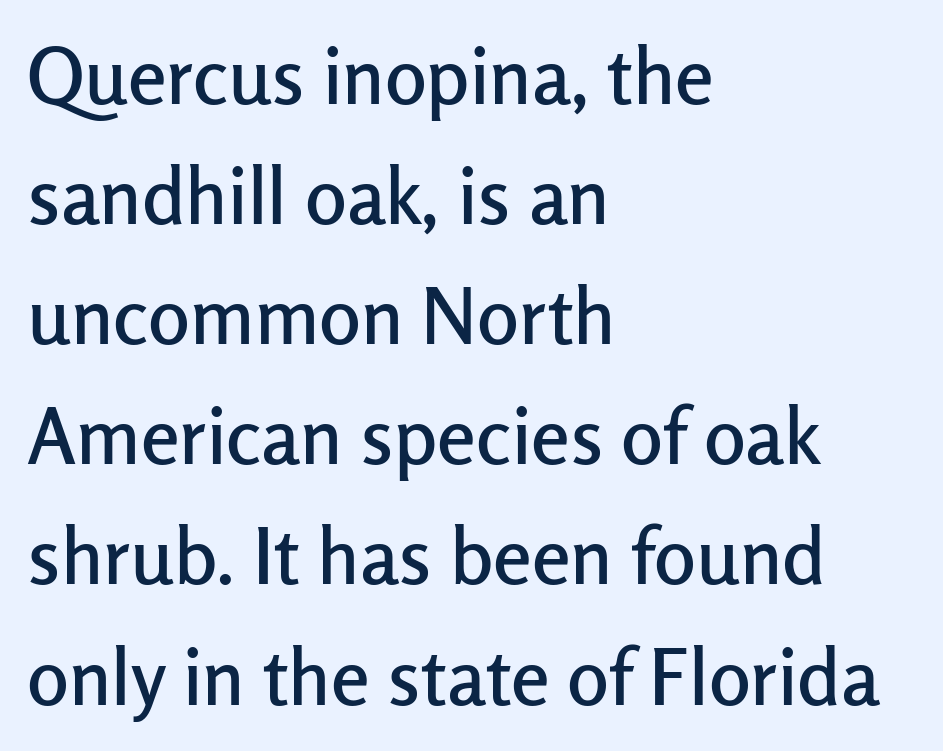
{"serif": "no", "italic": "no", "width": "normal", "stroke_contrast": "low", "x_height": "medium", "monospaced": "no", "underline": "no", "align": "left", "line_spacing": "normal", "line_spacing_ratio": 1.54, "letter_spacing": "normal", "letter_spacing_em": 0.0, "glyph_px": 78}
